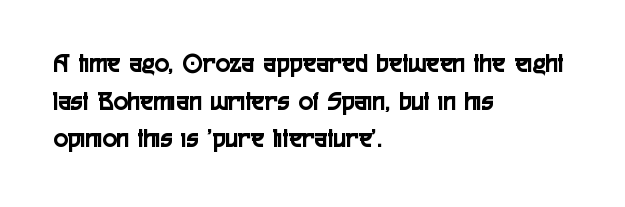
Plain, unruled lines of type. The lines in this sample share a left origin and differ only in where they stop. The specimen reads as upright at a glance. Letter spacing: default. If you measured baseline to baseline, you'd find a middling distance.
